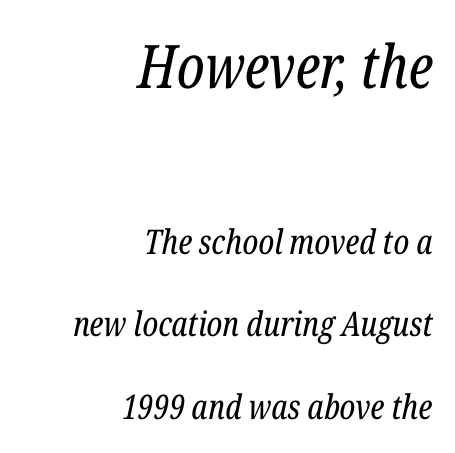
{"serif": "yes", "italic": "yes", "lean": "right", "slant_degrees": 12, "bold": "no", "weight": "regular", "width": "condensed", "stroke_contrast": "low", "x_height": "medium", "monospaced": "no", "underline": "no", "align": "right", "line_spacing": "loose", "line_spacing_ratio": 2.43, "letter_spacing": "normal", "letter_spacing_em": 0.0, "larger_block": "first", "size_ratio": 1.76, "glyph_px": 60}
